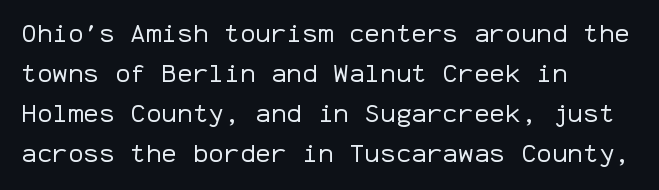
The image shows 26 px text type, upright; set left-aligned, normal line spacing (1.54x), normal letter spacing, not underlined.
